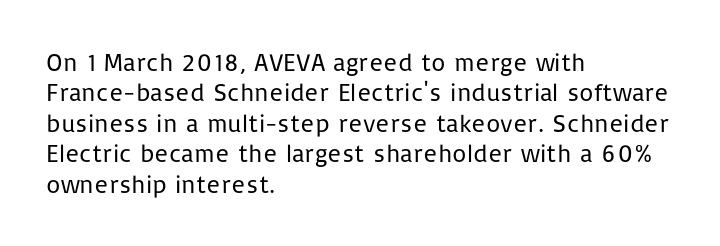
Nope, not italic — everything's standing straight. Only glyphs here, with clear space below each row. Leftover space on each line is placed entirely after the last word. The gaps between neighbouring characters are ordinary and unremarkable. A light-to-regular cut is what we see here.
